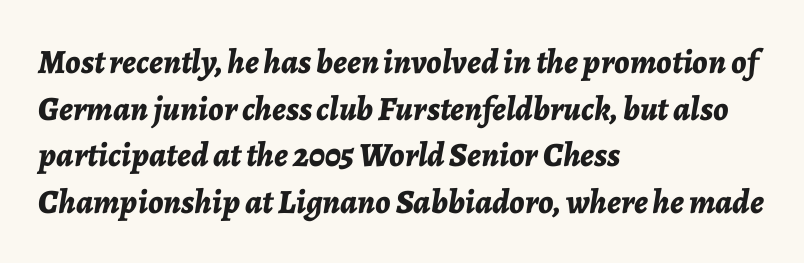
{"italic": "yes", "lean": "right", "slant_degrees": 7, "bold": "yes", "weight": "bold", "width": "normal", "stroke_contrast": "low", "x_height": "medium", "monospaced": "no", "underline": "no", "align": "left", "line_spacing": "normal", "line_spacing_ratio": 1.37, "letter_spacing": "normal", "letter_spacing_em": 0.0, "glyph_px": 34}
